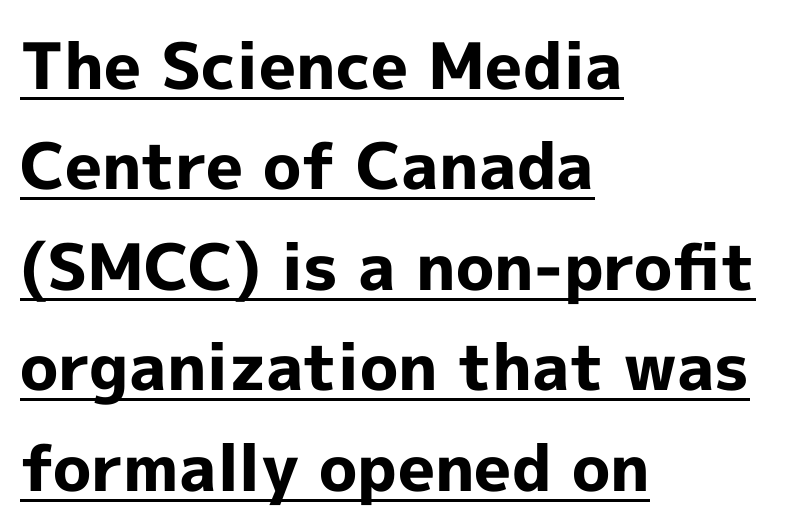
Weight: bold. The leading is moderate, giving the passage an even texture. Think of a printed novel: that variable character pitch is what you see here. Underlined type. If you drew a ruler down the left edge, every line would touch it. The font family rendered here belongs to the sans-serif group.
